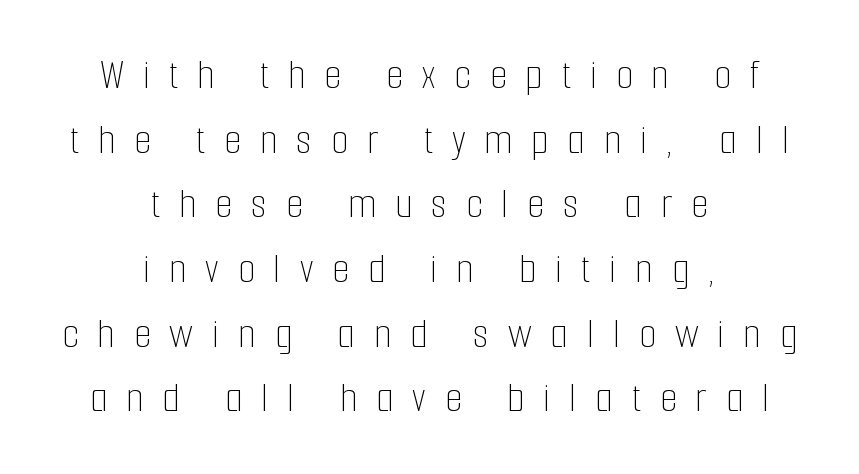
{"italic": "no", "bold": "no", "weight": "thin", "width": "condensed", "stroke_contrast": "low", "x_height": "medium", "monospaced": "no", "underline": "no", "align": "center", "line_spacing": "normal", "line_spacing_ratio": 1.47, "letter_spacing": "wide", "letter_spacing_em": 0.43, "glyph_px": 44}
